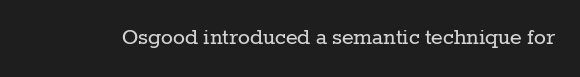
The image shows 25 px text type, upright; set normal letter spacing, not underlined.
